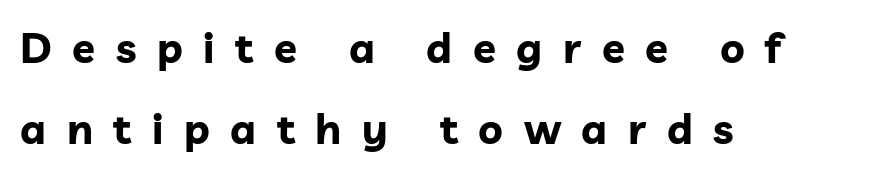
{"serif": "no", "italic": "no", "bold": "yes", "weight": "bold", "width": "normal", "stroke_contrast": "low", "x_height": "medium", "monospaced": "no", "underline": "no", "align": "left", "line_spacing": "loose", "line_spacing_ratio": 1.93, "letter_spacing": "wide", "letter_spacing_em": 0.49, "glyph_px": 42}
